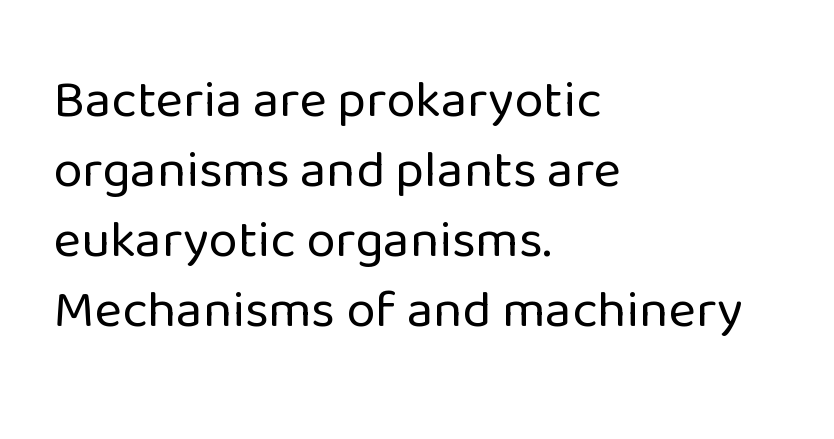
The image shows 53 px regular-weight sans-serif type, upright; set left-aligned, normal line spacing (1.32x), normal letter spacing, not underlined; low stroke contrast and a medium x-height.
